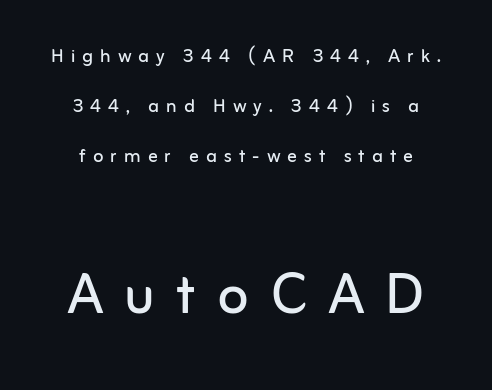
Q: Is the text bold? A: No.
Q: Is the text italic (slanted)? A: No, it is upright.
Q: Is the typeface a serif or a sans-serif typeface? A: Sans-serif.
Q: Is the text underlined? A: No.
Q: How is the paragraph aligned? A: Centered.
Q: Is the spacing between letters normal or unusually wide? A: Unusually wide.
Q: Is the spacing between lines tight, normal or loose? A: Loose.
Q: Which block of text is set in a larger size, the first (top) or the second (bottom)? A: The second (bottom) one.
Q: Width (condensed, normal, or wide)? A: Normal.
Q: Stroke contrast? A: Low.
Q: x-height? A: Medium.
Q: Monospaced? A: No.
